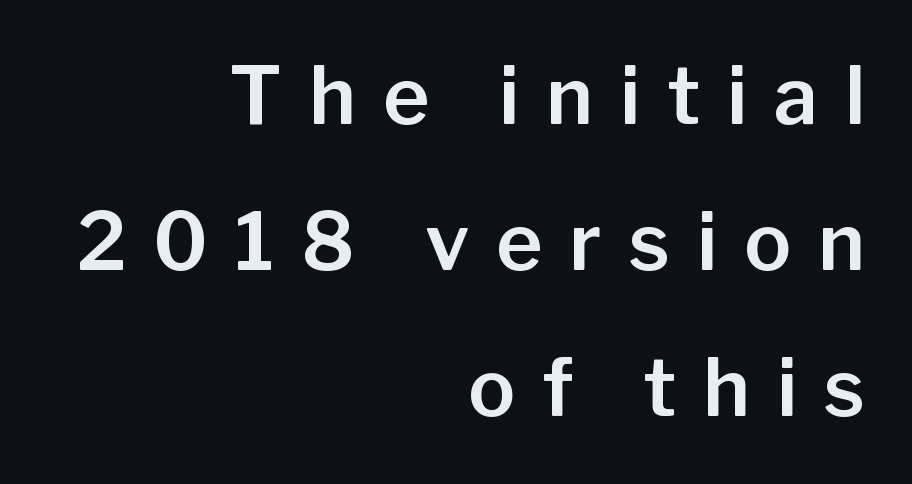
The image shows 79 px sans-serif type, upright; set right-aligned, line spacing 1.85x, unusually wide letter spacing (+0.34 em), not underlined; low stroke contrast and a medium x-height.
